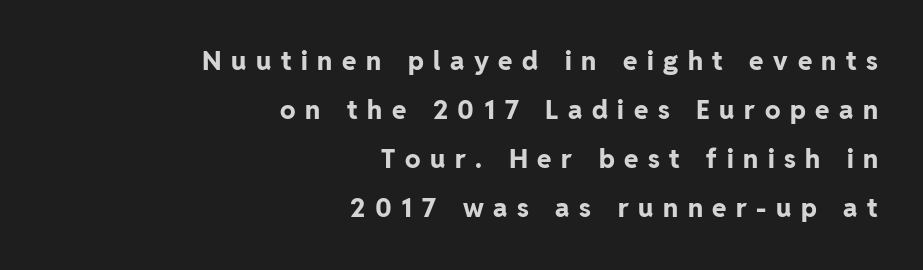
Glyph-to-glyph distance is far greater than everyday printed text. Its strokes are broad and dark, the hallmark of bold type. Characters remain perfectly vertical along every line. Any mark beneath the type? The region is blank. Visually the block forms a straight wall on the right and a jagged coastline on the left.
